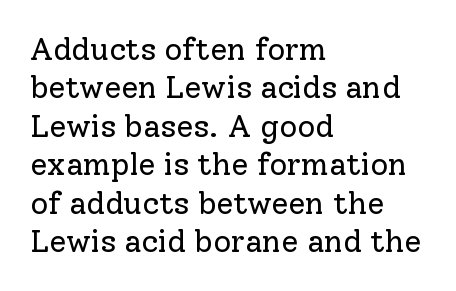
{"serif": "yes", "italic": "no", "bold": "no", "weight": "regular", "width": "normal", "stroke_contrast": "low", "x_height": "medium", "monospaced": "no", "underline": "no", "align": "left", "line_spacing_ratio": 1.24, "letter_spacing": "normal", "letter_spacing_em": 0.0, "glyph_px": 31}
